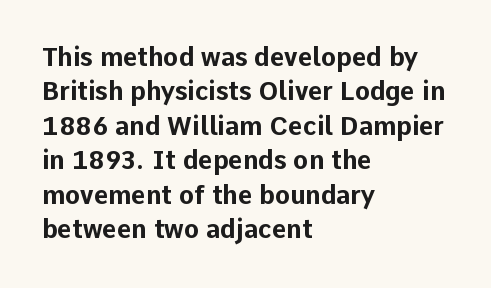
The image shows 25 px bold type, upright; set left-aligned, normal line spacing (1.38x), normal letter spacing, not underlined.
